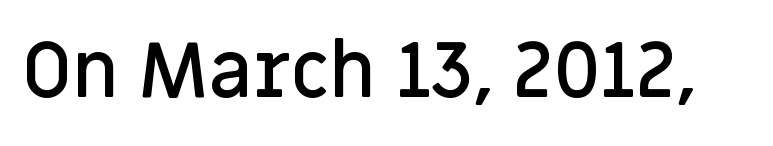
{"serif": "no", "italic": "no", "bold": "semi", "weight": "semibold", "width": "normal", "stroke_contrast": "low", "x_height": "large", "monospaced": "no", "underline": "no", "letter_spacing": "normal", "letter_spacing_em": 0.0, "glyph_px": 77}
